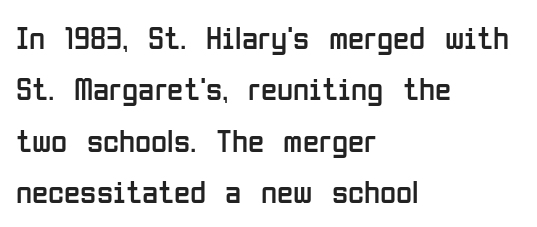
Q: Is the text bold? A: No.
Q: Is the text italic (slanted)? A: No, it is upright.
Q: Is the typeface a serif or a sans-serif typeface? A: Sans-serif.
Q: Is the text underlined? A: No.
Q: How is the paragraph aligned? A: Left-aligned.
Q: Is the spacing between letters normal or unusually wide? A: Normal.
Q: Is the spacing between lines tight, normal or loose? A: Normal.
Q: Width (condensed, normal, or wide)? A: Condensed.
Q: Stroke contrast? A: Low.
Q: x-height? A: Medium.
Q: Monospaced? A: No.
